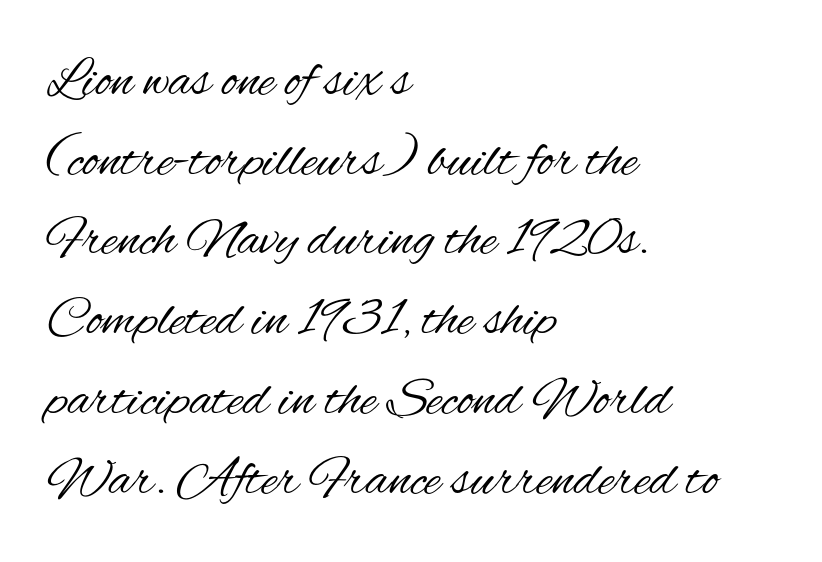
The image shows 55 px regular-weight, condensed sans-serif type; set left-aligned, normal line spacing (1.45x), normal letter spacing, not underlined; medium stroke contrast and a small x-height.
